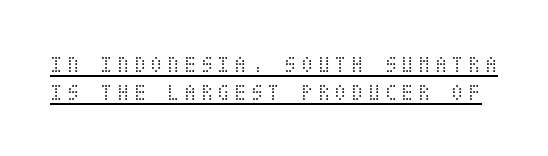
{"italic": "no", "bold": "no", "underline": "yes", "line_spacing_ratio": 1.16, "glyph_px": 24}
